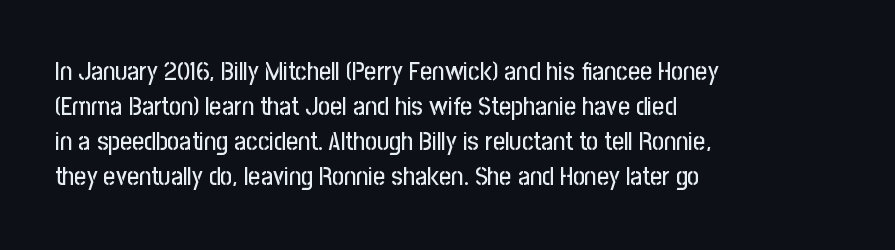
Q: Is the text italic (slanted)? A: No, it is upright.
Q: Is the text underlined? A: No.
Q: How is the paragraph aligned? A: Left-aligned.
Q: Is the spacing between letters normal or unusually wide? A: Normal.
Q: Is the spacing between lines tight, normal or loose? A: Normal.
